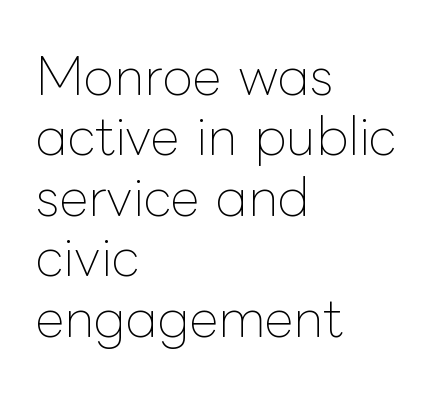
Quick note: underline off. Rendered with straight, roman letterforms. Varying glyph widths throughout — classic text-font behaviour. Observe the ordinary spacing: letters are neighbours, not strangers. Stems here are at most as thick as an everyday book face. Line starts are locked; line ends wander.
